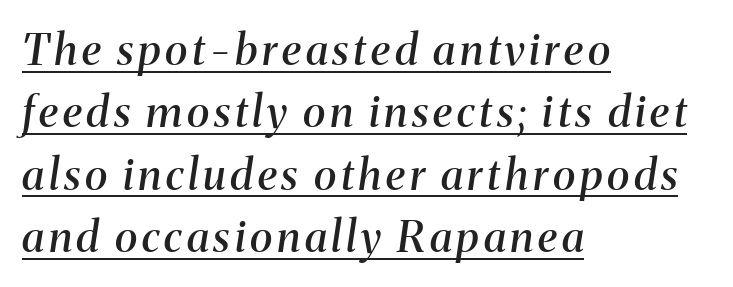
The image shows 43 px semibold serif type, italic (leaning right); set left-aligned, normal line spacing (1.45x), underlined; medium stroke contrast and a medium x-height.
